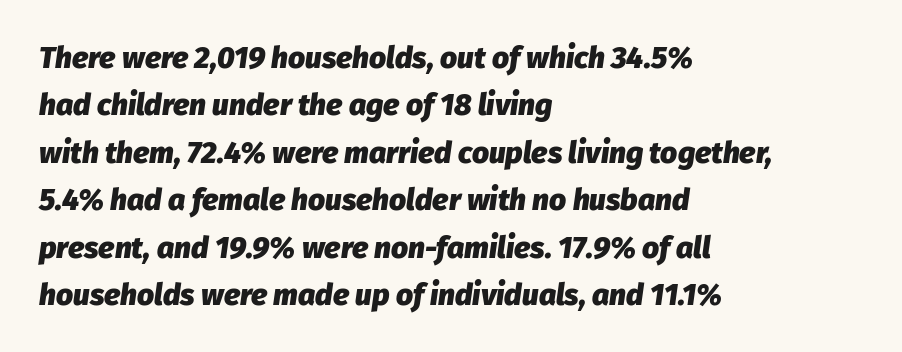
Q: Is the text bold? A: Yes.
Q: Is the text italic (slanted)? A: Yes, it leans right by about 8 degrees.
Q: Is the text underlined? A: No.
Q: How is the paragraph aligned? A: Left-aligned.
Q: Is the spacing between letters normal or unusually wide? A: Normal.
Q: Is the spacing between lines tight, normal or loose? A: Normal.
Q: Width (condensed, normal, or wide)? A: Normal.
Q: Stroke contrast? A: Low.
Q: x-height? A: Medium.
Q: Monospaced? A: No.
